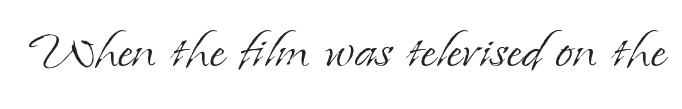
Q: Is the text bold? A: No.
Q: Is the text italic (slanted)? A: Yes.
Q: Is the typeface a serif or a sans-serif typeface? A: Serif.
Q: Is the text underlined? A: No.
Q: Is the spacing between letters normal or unusually wide? A: Normal.
Q: Width (condensed, normal, or wide)? A: Normal.
Q: Stroke contrast? A: Low.
Q: x-height? A: Small.
Q: Monospaced? A: No.
